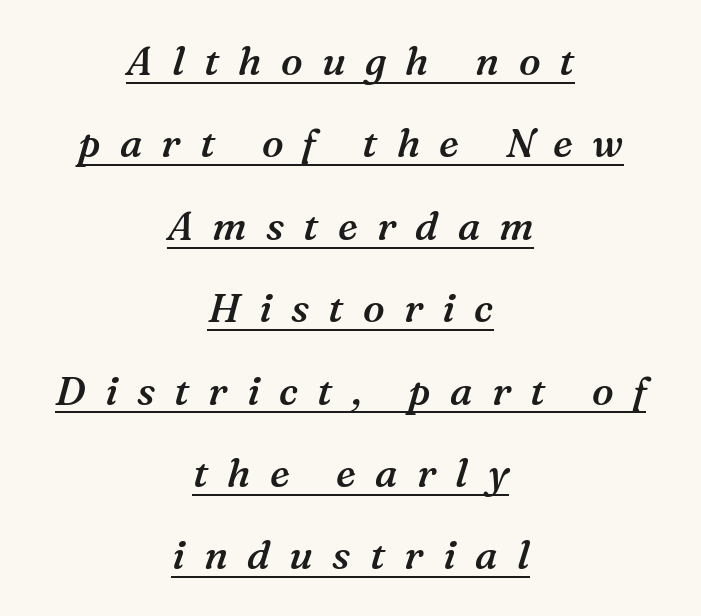
The image shows 40 px semibold serif type, italic (leaning right); set centered, loose line spacing (2.06x), unusually wide letter spacing (+0.48 em), underlined; medium stroke contrast and a medium x-height.
